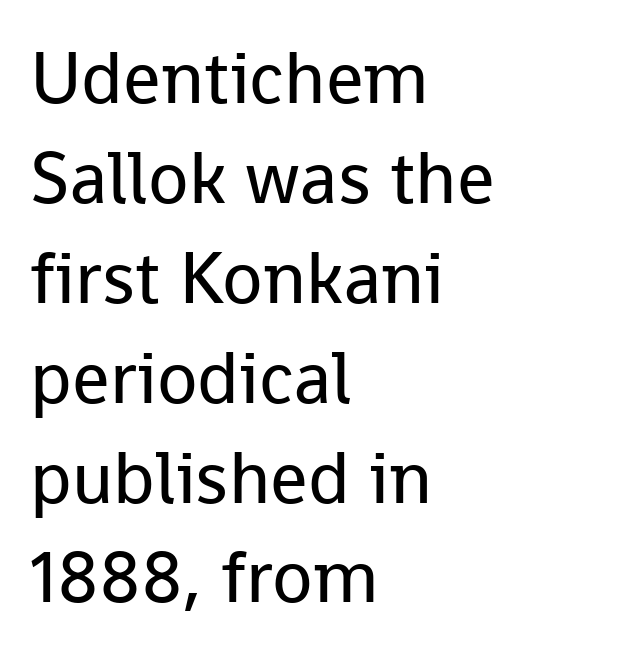
{"serif": "no", "italic": "no", "bold": "no", "weight": "regular", "width": "normal", "stroke_contrast": "low", "x_height": "medium", "monospaced": "no", "underline": "no", "align": "left", "line_spacing": "normal", "line_spacing_ratio": 1.35, "letter_spacing": "normal", "letter_spacing_em": 0.0, "glyph_px": 74}
